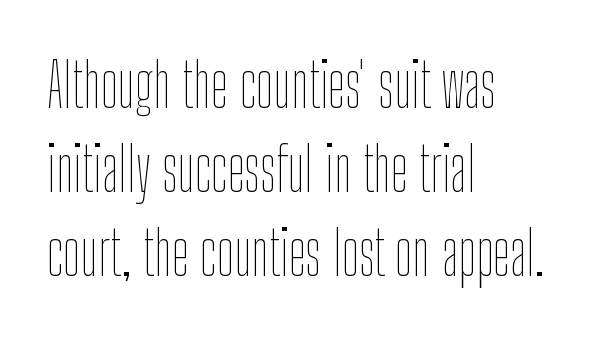
The image shows 61 px thin, condensed type, upright; set left-aligned, normal line spacing (1.38x), normal letter spacing, not underlined; low stroke contrast and a medium x-height.
